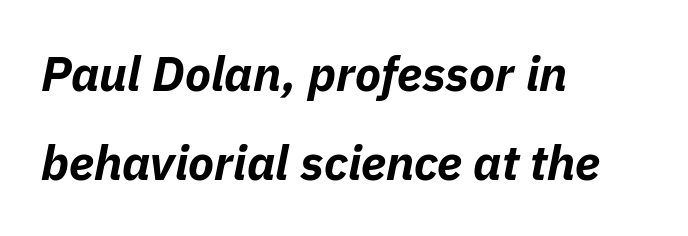
{"italic": "yes", "lean": "right", "slant_degrees": 11, "bold": "yes", "weight": "bold", "width": "normal", "stroke_contrast": "low", "x_height": "medium", "monospaced": "no", "underline": "no", "align": "left", "line_spacing_ratio": 1.86, "letter_spacing": "normal", "letter_spacing_em": 0.0, "glyph_px": 48}
